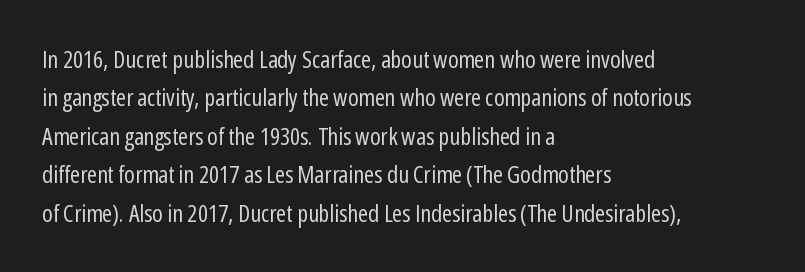
{"italic": "no", "bold": "no", "underline": "no", "align": "left", "line_spacing": "normal", "line_spacing_ratio": 1.6, "letter_spacing": "normal", "letter_spacing_em": 0.0, "glyph_px": 24}
